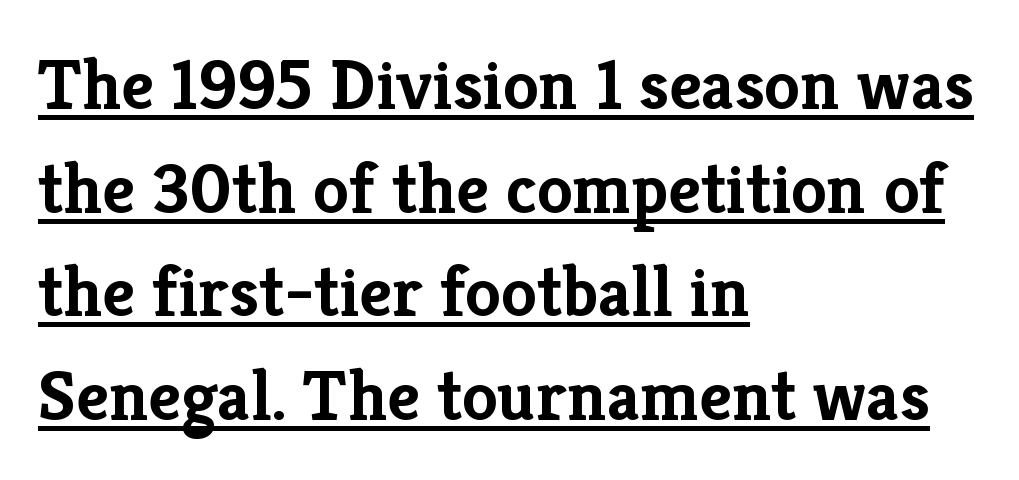
Typographic density is high because the face is bold. Beneath each row of characters lies a ruled line. To sum up the face: it has serifs. Compared with a centered layout, this one pins lines to the left instead.
